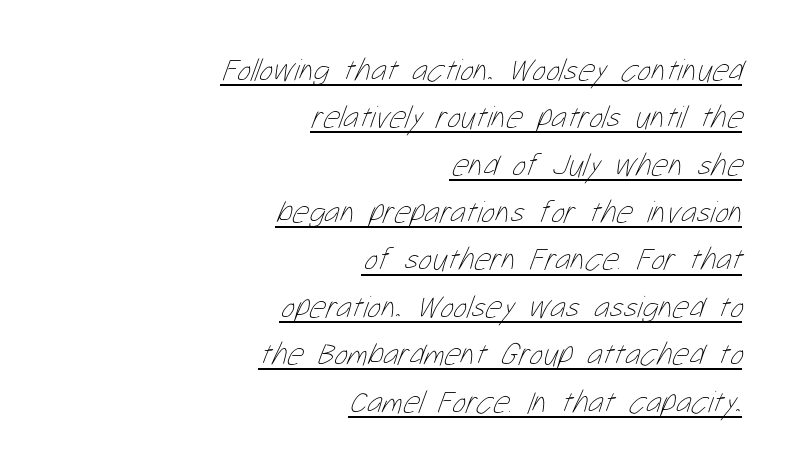
The image shows 32 px thin, condensed type; set right-aligned, normal line spacing (1.48x), normal letter spacing, underlined; low stroke contrast and a medium x-height.
